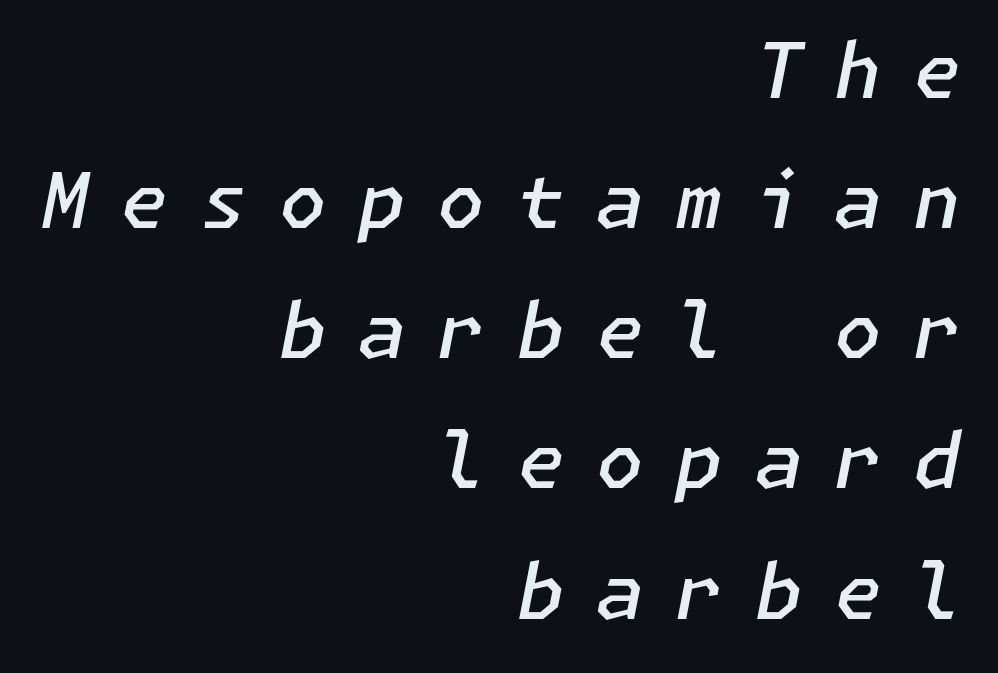
The image shows 77 px semibold type, italic (leaning right); set right-aligned, normal line spacing (1.69x), unusually wide letter spacing (+0.41 em), not underlined; low stroke contrast and a medium x-height.
